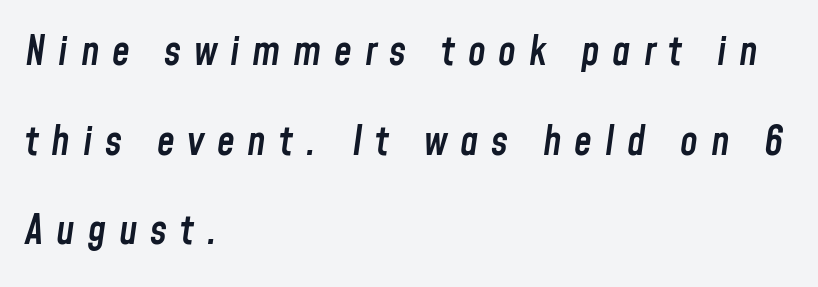
There is plenty of visible air inserted between adjacent glyphs. All the whitespace from short lines collects on the right. The strip under each line holds only bare page. Summary of weight: moderately heavy, a semibold. Whoever set this chose breathing room over compactness in the vertical rhythm. Is the type slanted? Yes — the strokes lean at a clear angle.
